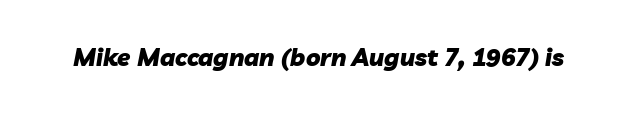
{"italic": "yes", "lean": "right", "slant_degrees": 10, "bold": "yes", "underline": "no", "letter_spacing": "normal", "letter_spacing_em": 0.0, "glyph_px": 24}
